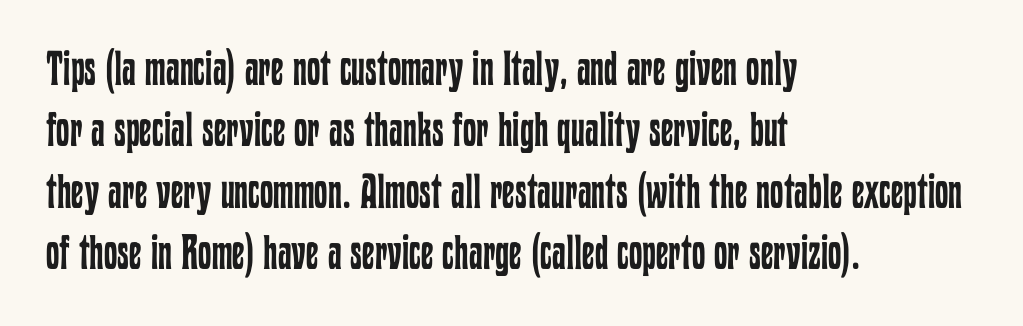
Q: Is the text bold? A: No.
Q: Is the text italic (slanted)? A: No, it is upright.
Q: Is the text underlined? A: No.
Q: How is the paragraph aligned? A: Left-aligned.
Q: Is the spacing between letters normal or unusually wide? A: Normal.
Q: Is the spacing between lines tight, normal or loose? A: Normal.
Q: Width (condensed, normal, or wide)? A: Condensed.
Q: Stroke contrast? A: Low.
Q: x-height? A: Medium.
Q: Monospaced? A: No.
